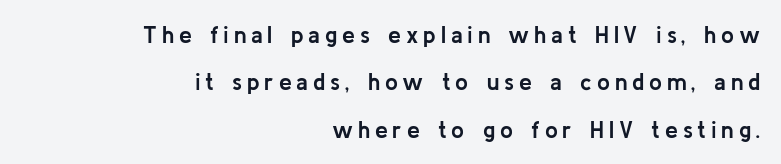
{"italic": "no", "bold": "yes", "underline": "no", "align": "right", "line_spacing": "loose", "line_spacing_ratio": 2.06, "letter_spacing": "wide", "letter_spacing_em": 0.21, "glyph_px": 23}
